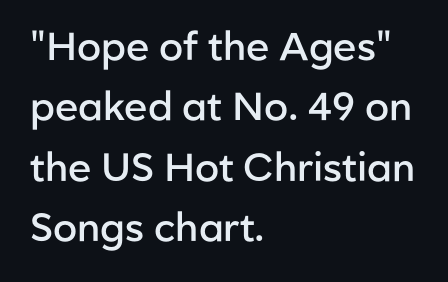
{"serif": "no", "italic": "no", "bold": "semi", "weight": "semibold", "width": "normal", "stroke_contrast": "low", "x_height": "medium", "monospaced": "no", "underline": "no", "align": "left", "line_spacing": "normal", "line_spacing_ratio": 1.55, "letter_spacing": "normal", "letter_spacing_em": 0.0, "glyph_px": 39}
